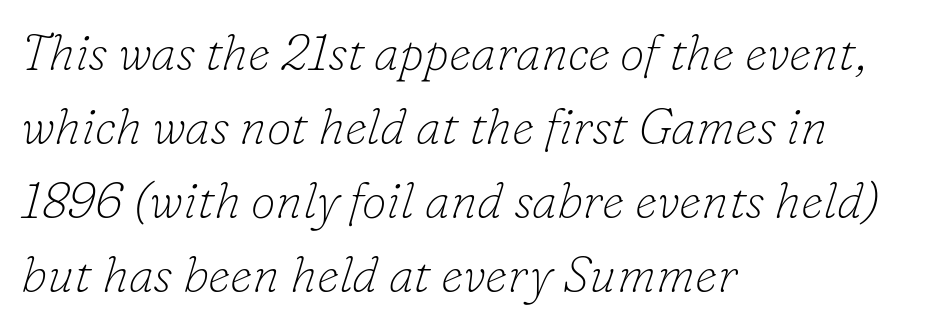
The text was rendered using a seriffed face with decorative stroke endings. The letters are slanted; this is an italic face. A light-to-regular cut is what we see here. Compared with typical paragraphs, the rows here are spaced about the same. Any mark beneath the type? The region is blank. Students, note that the glyphs here touch the page at normal intervals.
